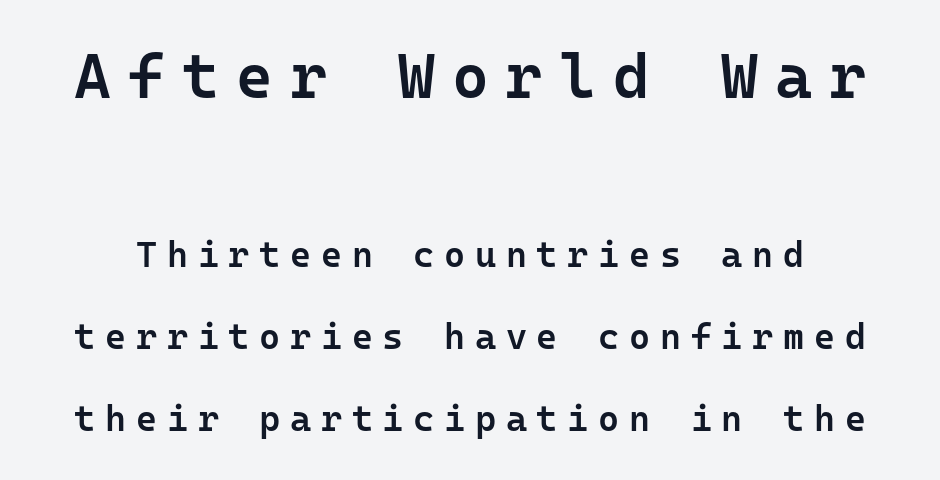
Q: Is the text bold? A: Semi-bold.
Q: Is the text italic (slanted)? A: No, it is upright.
Q: Is the typeface a serif or a sans-serif typeface? A: Sans-serif.
Q: Is the text underlined? A: No.
Q: Is the spacing between letters normal or unusually wide? A: Unusually wide.
Q: Is the spacing between lines tight, normal or loose? A: Loose.
Q: Which block of text is set in a larger size, the first (top) or the second (bottom)? A: The first (top) one.
Q: Width (condensed, normal, or wide)? A: Normal.
Q: Stroke contrast? A: Low.
Q: x-height? A: Medium.
Q: Monospaced? A: Yes.
